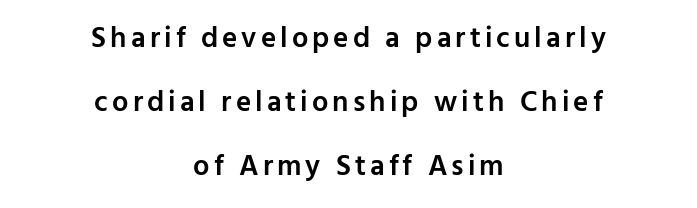
{"serif": "no", "italic": "no", "bold": "semi", "weight": "semibold", "width": "normal", "stroke_contrast": "low", "x_height": "medium", "monospaced": "no", "underline": "no", "align": "center", "line_spacing": "loose", "line_spacing_ratio": 2.21, "glyph_px": 29}
